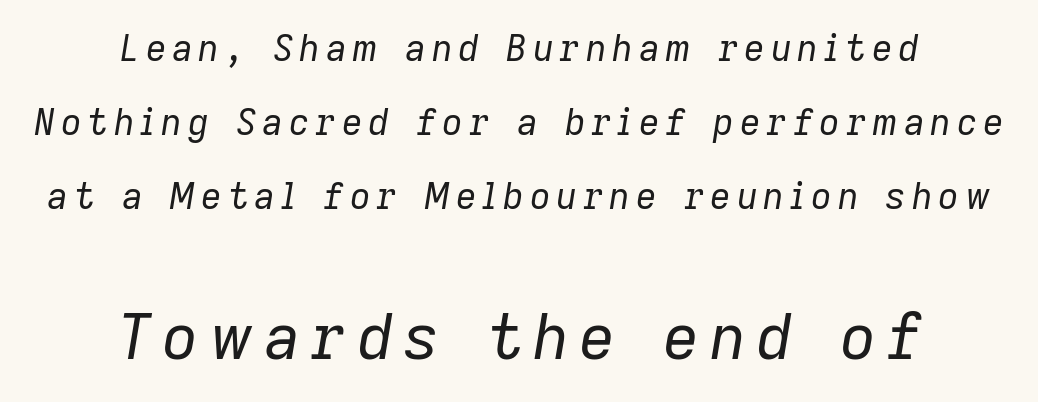
{"italic": "yes", "lean": "right", "slant_degrees": 9, "bold": "no", "weight": "regular", "width": "normal", "stroke_contrast": "low", "x_height": "medium", "monospaced": "no", "underline": "no", "align": "center", "line_spacing": "loose", "line_spacing_ratio": 2.05, "larger_block": "second", "size_ratio": 1.75, "glyph_px": 63}
